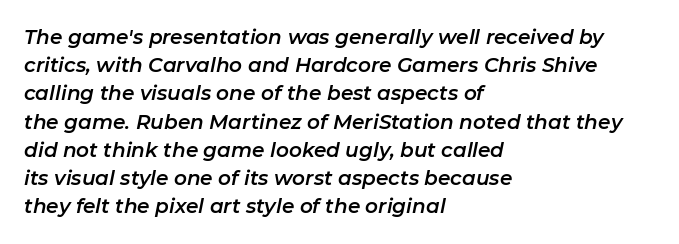
{"italic": "yes", "lean": "right", "slant_degrees": 11, "underline": "no", "align": "left", "line_spacing": "normal", "line_spacing_ratio": 1.41, "letter_spacing": "normal", "letter_spacing_em": 0.0, "glyph_px": 20}
